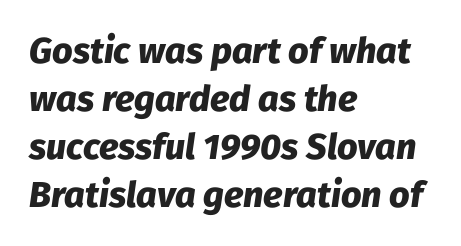
The image shows 36 px heavy type, italic (leaning right); set left-aligned, normal line spacing (1.33x), normal letter spacing, not underlined; low stroke contrast and a medium x-height.
